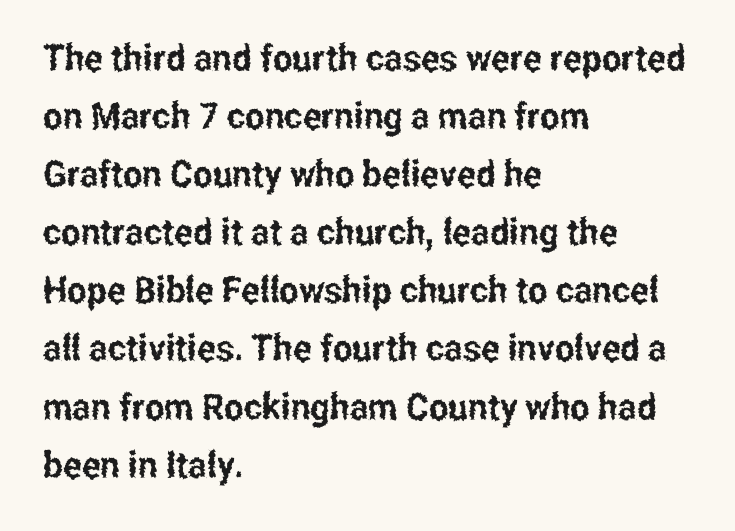
The image shows 37 px condensed sans-serif type, upright; set left-aligned, normal line spacing (1.57x), normal letter spacing, not underlined; low stroke contrast and a medium x-height.
